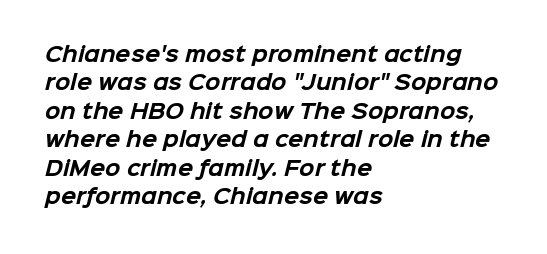
{"bold": "yes", "underline": "no", "align": "left", "line_spacing": "normal", "line_spacing_ratio": 1.42, "letter_spacing": "normal", "letter_spacing_em": 0.0, "glyph_px": 20}
